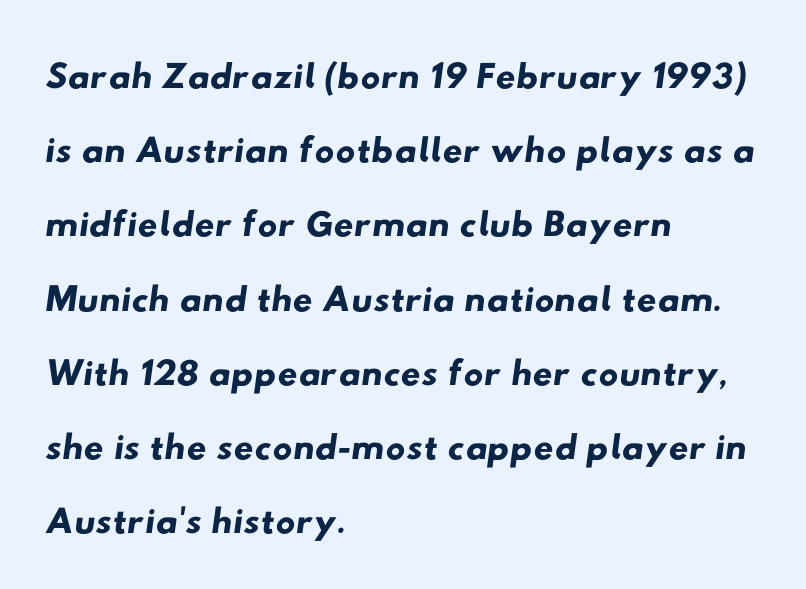
The image shows 55 px wide sans-serif type; set left-aligned, normal line spacing (1.35x), normal letter spacing, not underlined; low stroke contrast and a small x-height.
